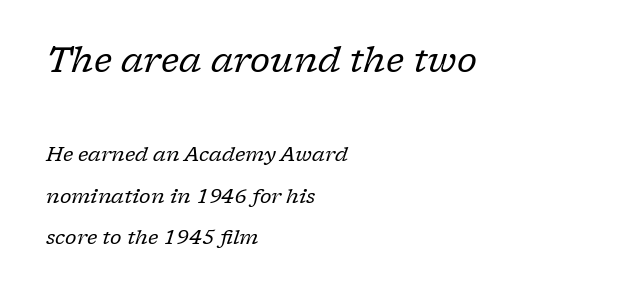
Q: Is the text bold? A: No.
Q: Is the text italic (slanted)? A: Yes, it leans right by about 17 degrees.
Q: Is the typeface a serif or a sans-serif typeface? A: Serif.
Q: Is the text underlined? A: No.
Q: How is the paragraph aligned? A: Left-aligned.
Q: Is the spacing between letters normal or unusually wide? A: Normal.
Q: Is the spacing between lines tight, normal or loose? A: Loose.
Q: Which block of text is set in a larger size, the first (top) or the second (bottom)? A: The first (top) one.
Q: Width (condensed, normal, or wide)? A: Normal.
Q: Stroke contrast? A: Low.
Q: x-height? A: Medium.
Q: Monospaced? A: No.
